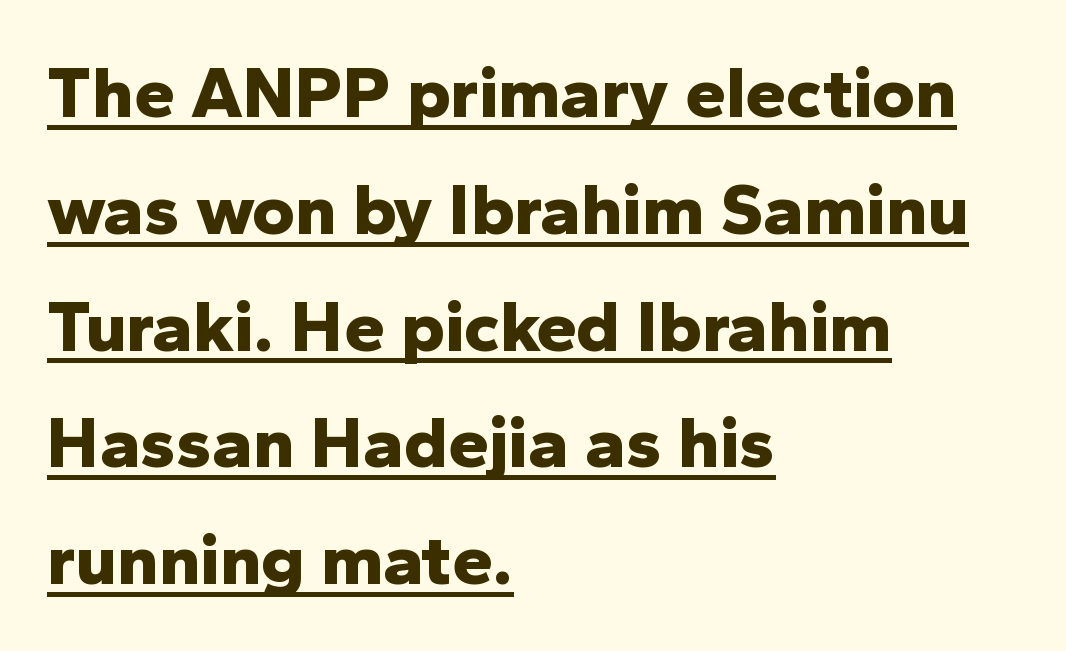
{"serif": "no", "italic": "no", "bold": "yes", "weight": "bold", "width": "normal", "stroke_contrast": "low", "x_height": "medium", "monospaced": "no", "underline": "yes", "align": "left", "line_spacing": "normal", "line_spacing_ratio": 1.6, "letter_spacing": "normal", "letter_spacing_em": 0.0, "glyph_px": 73}
